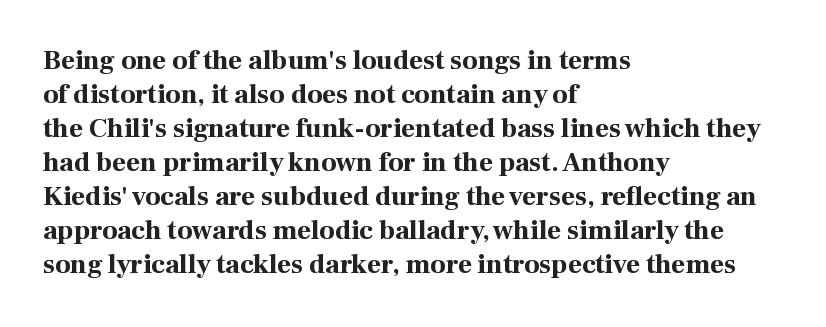
The image shows 27 px bold type, upright; set left-aligned, normal line spacing (1.26x), normal letter spacing, not underlined.
